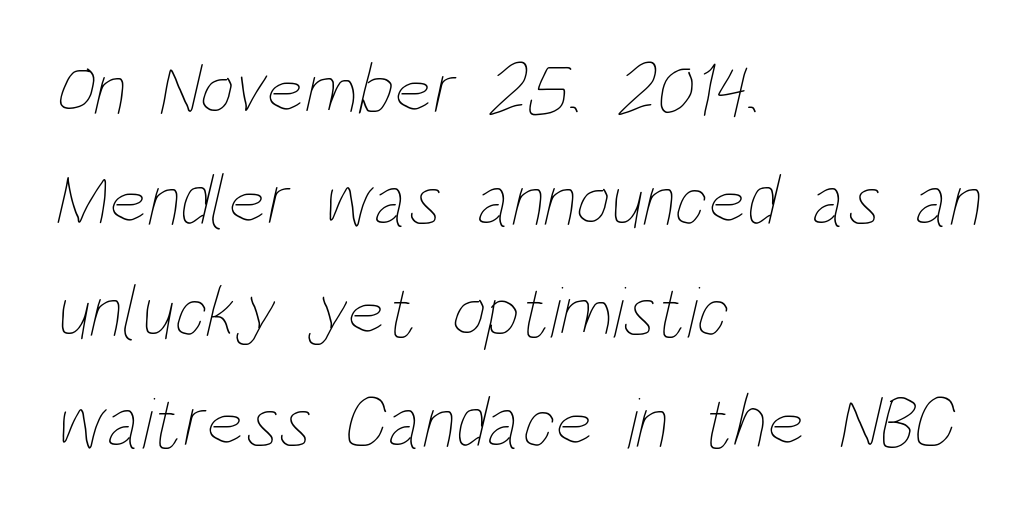
Q: Is the text bold? A: No.
Q: Is the text underlined? A: No.
Q: How is the paragraph aligned? A: Left-aligned.
Q: Is the spacing between letters normal or unusually wide? A: Normal.
Q: Is the spacing between lines tight, normal or loose? A: Normal.
Q: Width (condensed, normal, or wide)? A: Condensed.
Q: Stroke contrast? A: Low.
Q: x-height? A: Large.
Q: Monospaced? A: No.
